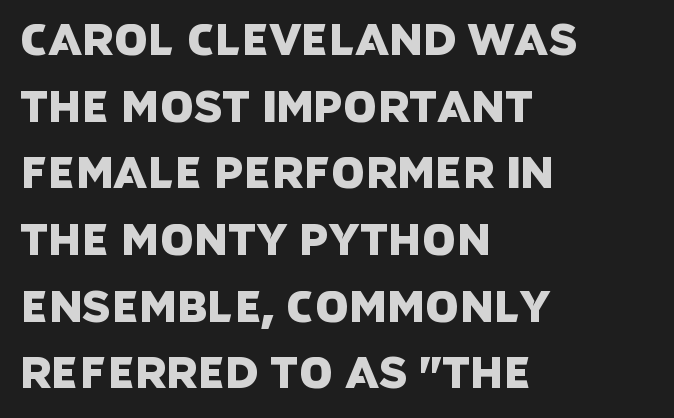
The strip under each line holds only bare page. Does the copy run flush right? No — it runs flush left. Caption: standard tracking, unaltered. The block of text has a typical density, with ordinary space between rows. No feet cap the strokes, marking this as sans-serif type. Looks like regular typesetting: each glyph gets only the width it needs.
